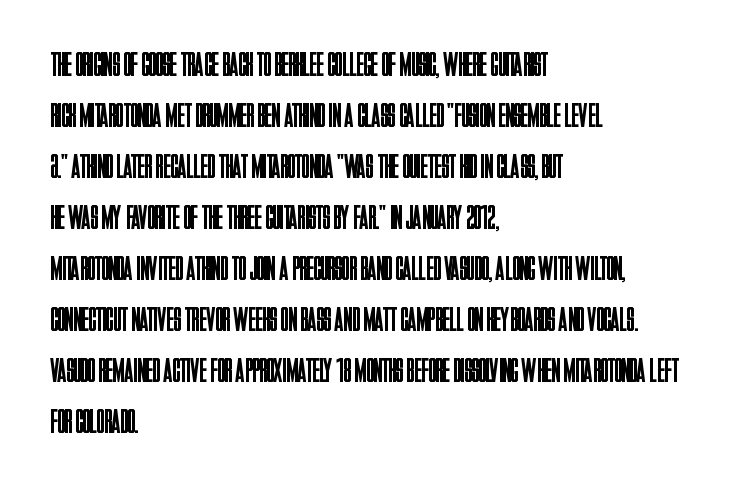
Q: Is the text bold? A: No.
Q: Is the text italic (slanted)? A: No, it is upright.
Q: Is the typeface a serif or a sans-serif typeface? A: Sans-serif.
Q: Is the text underlined? A: No.
Q: How is the paragraph aligned? A: Left-aligned.
Q: Is the spacing between letters normal or unusually wide? A: Normal.
Q: Is the spacing between lines tight, normal or loose? A: Normal.
Q: Width (condensed, normal, or wide)? A: Condensed.
Q: Stroke contrast? A: Low.
Q: x-height? A: Large.
Q: Monospaced? A: No.
